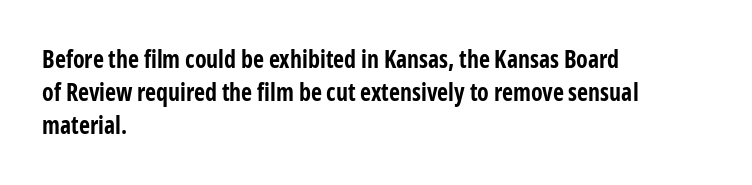
{"italic": "no", "bold": "yes", "underline": "no", "align": "left", "line_spacing": "normal", "line_spacing_ratio": 1.38, "letter_spacing": "normal", "letter_spacing_em": 0.0, "glyph_px": 24}
